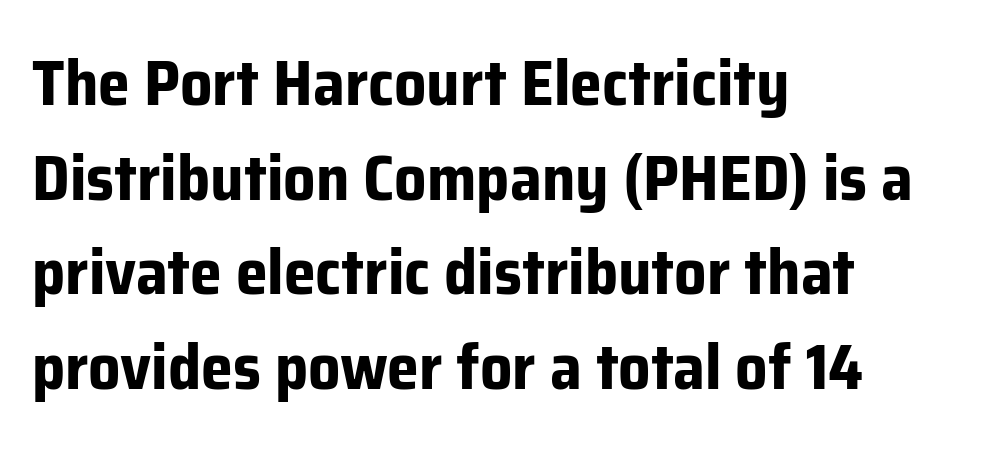
{"serif": "no", "italic": "no", "bold": "yes", "weight": "bold", "width": "normal", "stroke_contrast": "low", "x_height": "medium", "monospaced": "no", "underline": "no", "align": "left", "line_spacing": "normal", "line_spacing_ratio": 1.48, "letter_spacing": "normal", "letter_spacing_em": 0.0, "glyph_px": 64}
